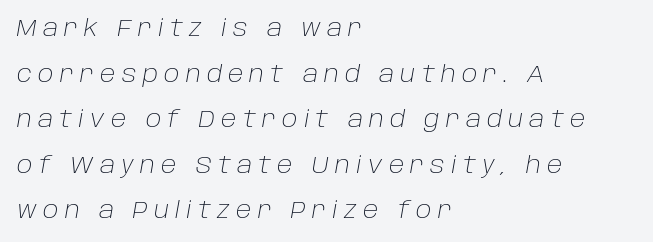
Letters rest on an invisible, unmarked baseline. Slant detected: the letters are inclined. A typesetter would call this heavily tracked-out type. The face looks like a standard text weight, possibly lighter.
